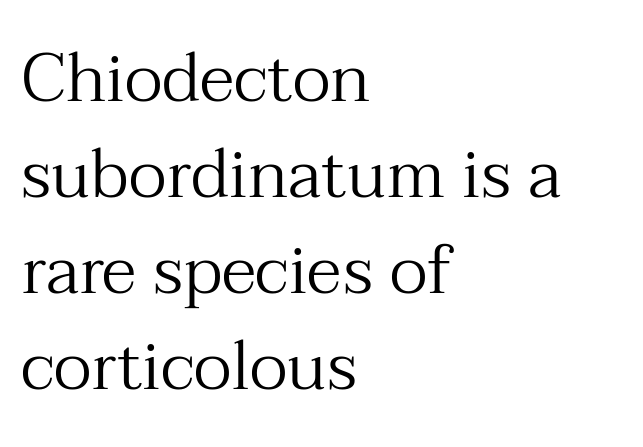
The image shows 68 px regular-weight serif type, upright; set left-aligned, normal line spacing (1.41x), normal letter spacing, not underlined; medium stroke contrast and a medium x-height.
